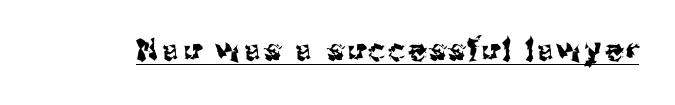
{"serif": "no", "italic": "no", "width": "normal", "stroke_contrast": "medium", "x_height": "medium", "monospaced": "no", "underline": "yes", "glyph_px": 30}
